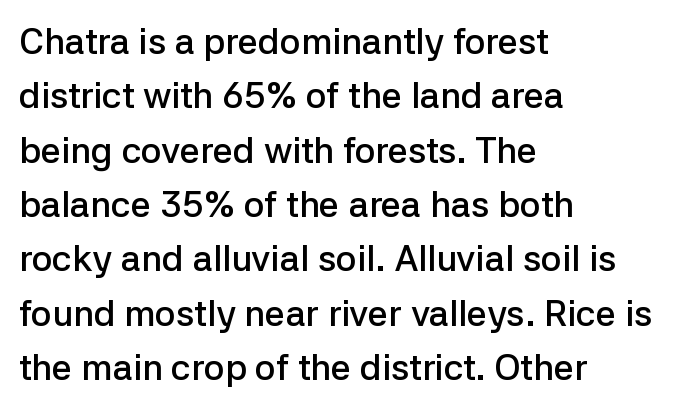
{"serif": "no", "italic": "no", "bold": "semi", "weight": "semibold", "width": "normal", "stroke_contrast": "low", "x_height": "medium", "monospaced": "no", "underline": "no", "align": "left", "line_spacing": "normal", "line_spacing_ratio": 1.51, "letter_spacing": "normal", "letter_spacing_em": 0.0, "glyph_px": 36}
